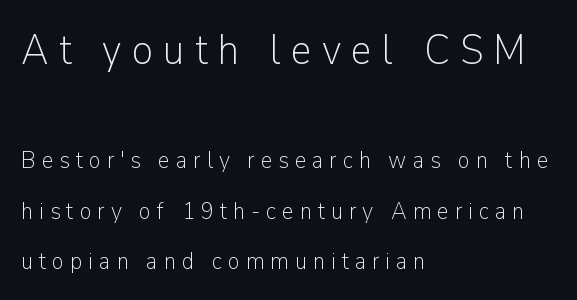
{"serif": "no", "italic": "no", "bold": "no", "weight": "light", "width": "normal", "stroke_contrast": "low", "x_height": "medium", "monospaced": "no", "underline": "no", "align": "left", "line_spacing": "loose", "line_spacing_ratio": 2.11, "letter_spacing": "wide", "letter_spacing_em": 0.25, "larger_block": "first", "size_ratio": 1.75, "glyph_px": 42}
